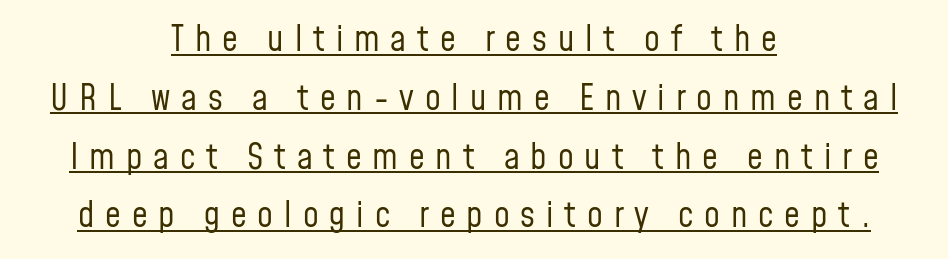
Is this a sans? Yes — the strokes have no serifs. Spacing verdict: proportional, widths tailored to each character. One glance says typical: line gaps are just what's usual. This sample uses an upright cut, with every glyph sitting square on the baseline.
